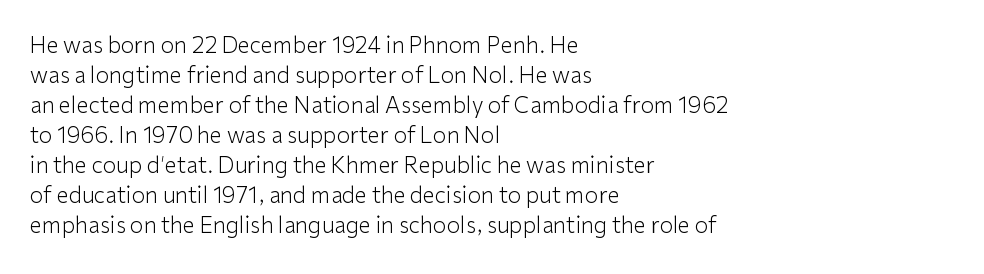
{"italic": "no", "bold": "no", "underline": "no", "align": "left", "line_spacing": "normal", "line_spacing_ratio": 1.36, "letter_spacing": "normal", "letter_spacing_em": 0.0, "glyph_px": 22}
